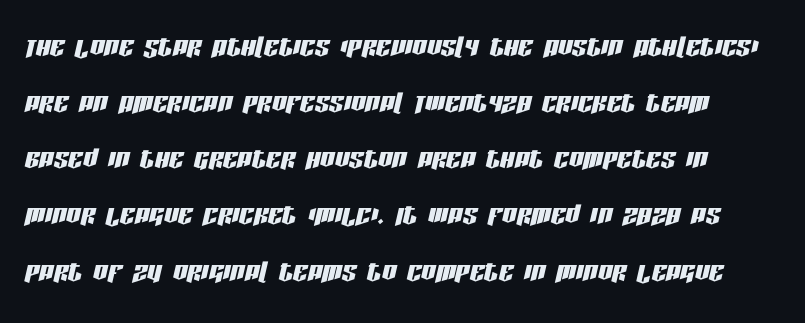
Every row of glyphs begins at an identical x-position on the left. Emphasis-style slanted type is in use. Observe the ordinary spacing: letters are neighbours, not strangers. Glance below the letters and you will spot only blank space. Think of a printed novel: that variable character pitch is what you see here. In terms of leading, this rendering sits right in the middle.
